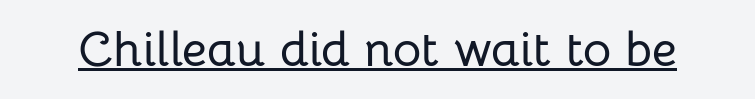
Notice how a bar underscores the lettering throughout. The gaps between neighbouring characters are ordinary and unremarkable. Looks like regular typesetting: each glyph gets only the width it needs. It's the straight-up-and-down kind of type. In terms of letterform style, serifs are entirely absent.
